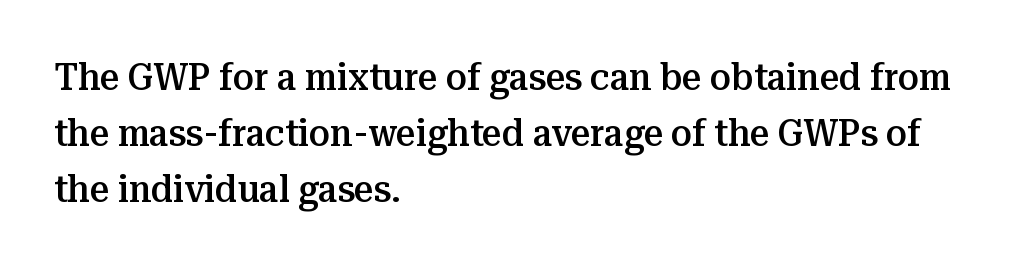
{"serif": "yes", "italic": "no", "bold": "semi", "weight": "semibold", "width": "normal", "stroke_contrast": "medium", "x_height": "medium", "monospaced": "no", "underline": "no", "align": "left", "line_spacing": "normal", "line_spacing_ratio": 1.48, "letter_spacing": "normal", "letter_spacing_em": 0.0, "glyph_px": 38}
